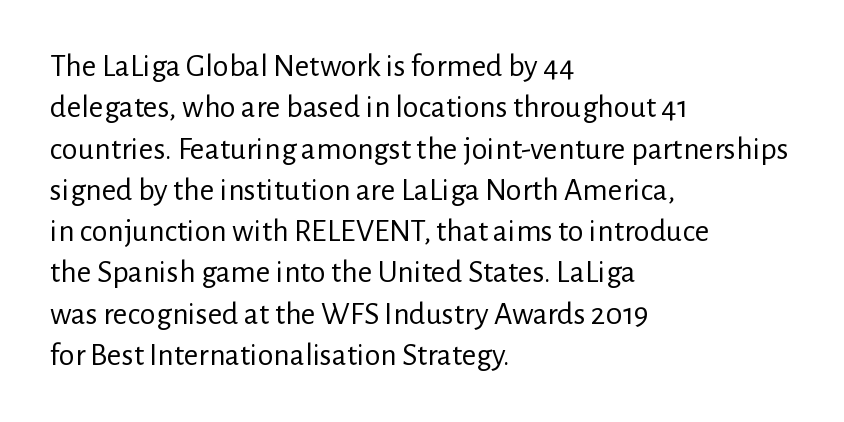
Q: Is the text bold? A: No.
Q: Is the text italic (slanted)? A: No, it is upright.
Q: Is the typeface a serif or a sans-serif typeface? A: Sans-serif.
Q: Is the text underlined? A: No.
Q: How is the paragraph aligned? A: Left-aligned.
Q: Is the spacing between letters normal or unusually wide? A: Normal.
Q: Is the spacing between lines tight, normal or loose? A: Normal.
Q: Width (condensed, normal, or wide)? A: Normal.
Q: Stroke contrast? A: Low.
Q: x-height? A: Medium.
Q: Monospaced? A: No.
